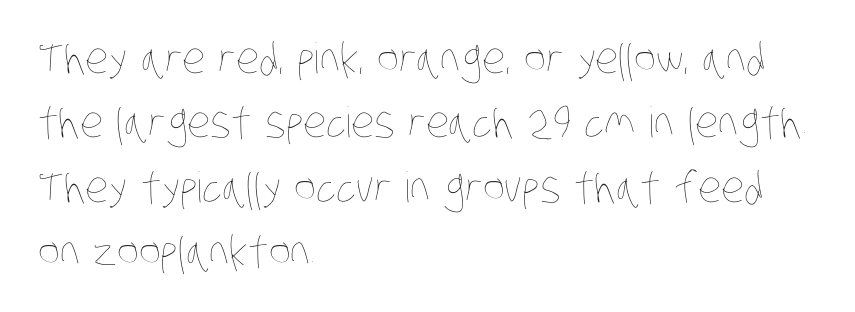
The passage shown is typed in a proportional face where columns would drift. What stands out about the letter spacing? Nothing — it is the standard amount. The strokes carry an ordinary text weight at most. The specimen omits any rule beneath the text block's lines. Regular leading. One-word summary of the alignment: left.
